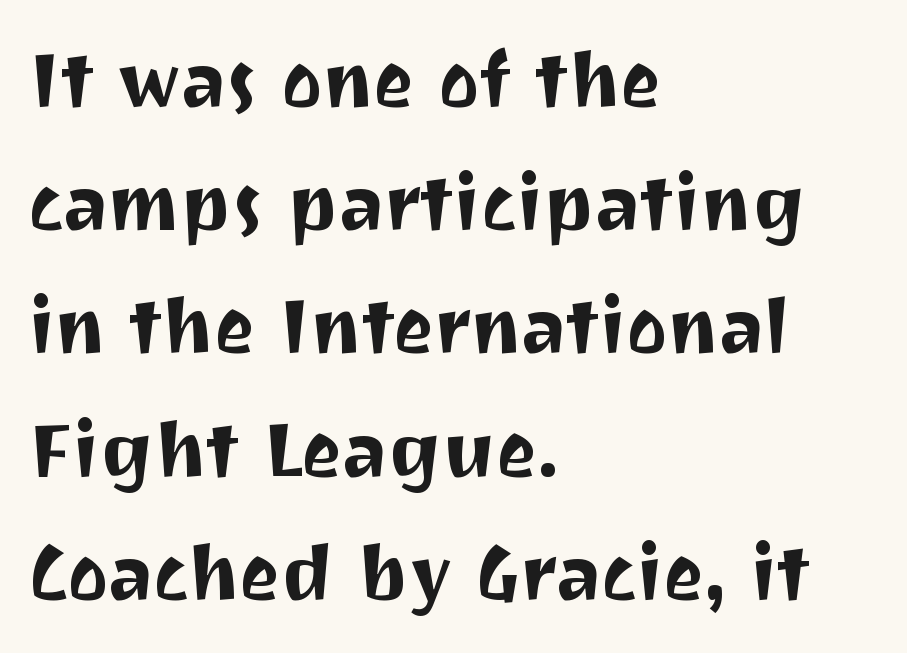
The image shows 77 px sans-serif type, upright; set left-aligned, normal line spacing (1.6x), normal letter spacing, not underlined; medium stroke contrast and a medium x-height.
